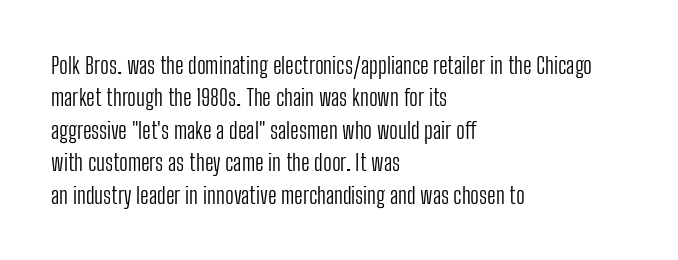
Q: Is the text bold? A: No.
Q: Is the text italic (slanted)? A: No, it is upright.
Q: Is the text underlined? A: No.
Q: How is the paragraph aligned? A: Left-aligned.
Q: Is the spacing between letters normal or unusually wide? A: Normal.
Q: Is the spacing between lines tight, normal or loose? A: Normal.
